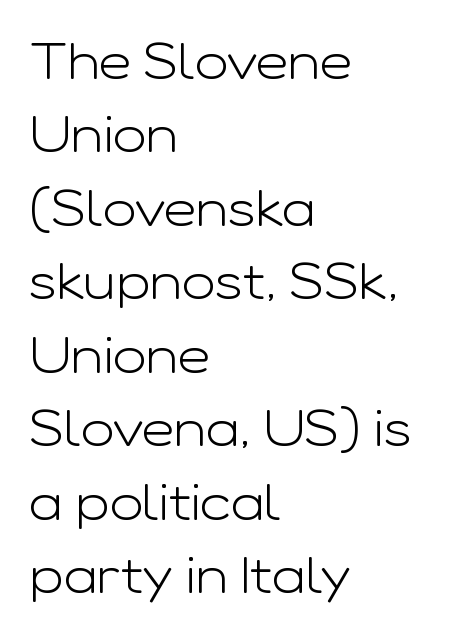
The setting favours the left margin, as ordinary paragraphs usually do. Unlike italic type, these characters show no tilt at all. Glyph-to-glyph distance matches everyday printed text. On a weight scale, this lands at 450 or below. This block has exactly the height ordinary leading produces. Character widths vary here, with narrow letters taking less room than wide ones.
